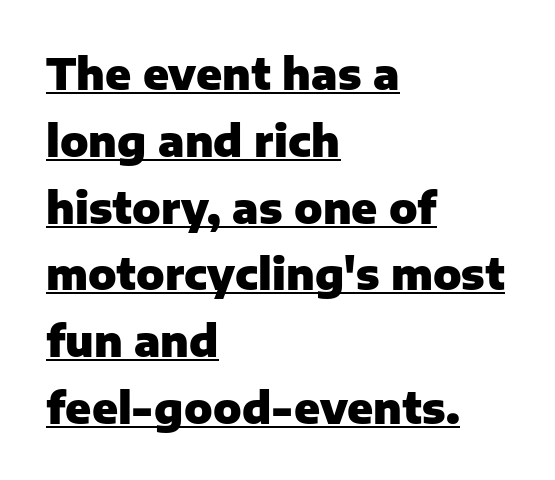
Q: Is the text bold? A: Yes.
Q: Is the text italic (slanted)? A: No, it is upright.
Q: Is the typeface a serif or a sans-serif typeface? A: Sans-serif.
Q: Is the text underlined? A: Yes.
Q: How is the paragraph aligned? A: Left-aligned.
Q: Is the spacing between letters normal or unusually wide? A: Normal.
Q: Is the spacing between lines tight, normal or loose? A: Normal.
Q: Width (condensed, normal, or wide)? A: Normal.
Q: Stroke contrast? A: Low.
Q: x-height? A: Medium.
Q: Monospaced? A: No.
